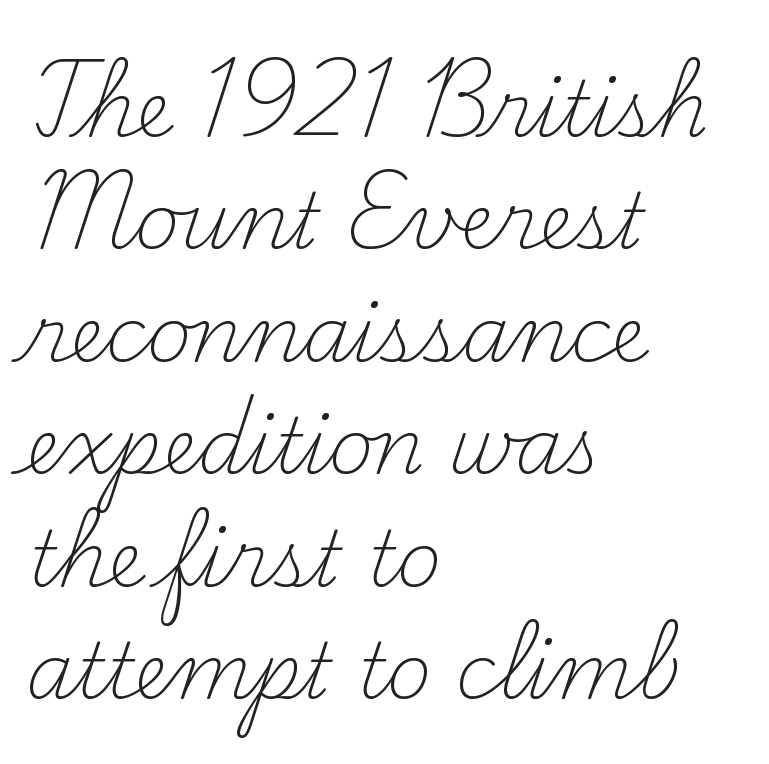
The image shows 77 px light type; set left-aligned, normal line spacing (1.46x), normal letter spacing, not underlined; medium stroke contrast and a small x-height.
